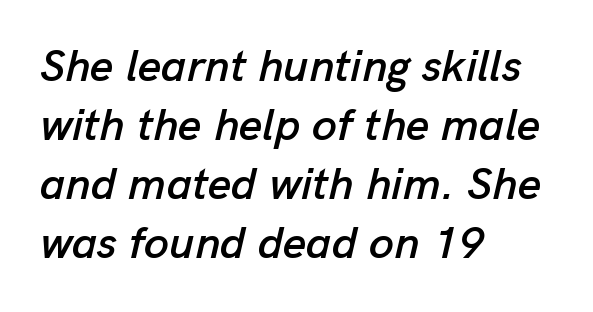
The image shows 45 px text type, italic (leaning right); set left-aligned, normal line spacing (1.31x), normal letter spacing, not underlined; low stroke contrast and a medium x-height.
